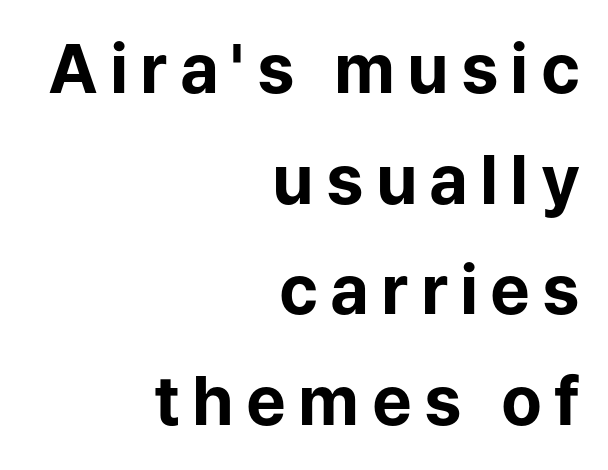
Rendered with straight, roman letterforms. Does the leading feel generous? No, just average. Varying glyph widths throughout — classic text-font behaviour. The type family on display is of the sans-serif kind.
